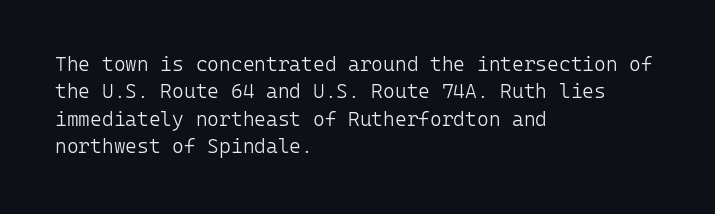
The image shows 20 px text type, upright; set left-aligned, normal line spacing (1.37x), normal letter spacing, not underlined.
